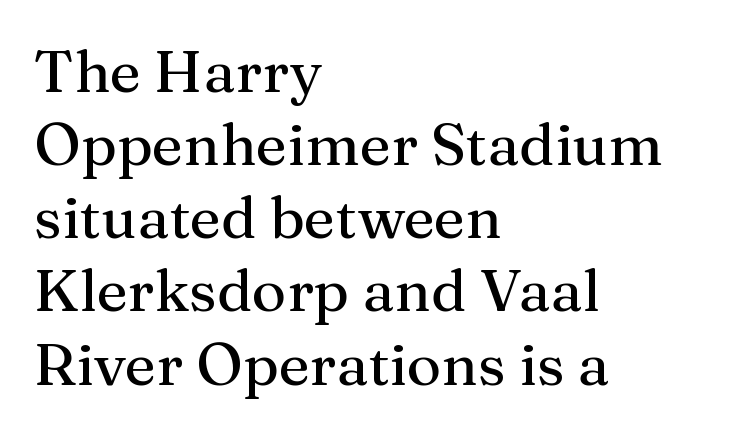
The image shows 59 px serif type, upright; set left-aligned, line spacing 1.24x, normal letter spacing, not underlined; medium stroke contrast and a medium x-height.
